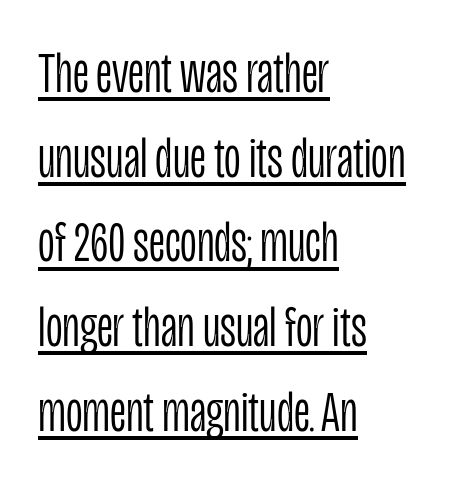
{"serif": "no", "italic": "no", "bold": "no", "weight": "light", "width": "condensed", "stroke_contrast": "low", "x_height": "large", "monospaced": "no", "underline": "yes", "align": "left", "line_spacing": "normal", "line_spacing_ratio": 1.46, "letter_spacing": "normal", "letter_spacing_em": 0.0, "glyph_px": 58}
